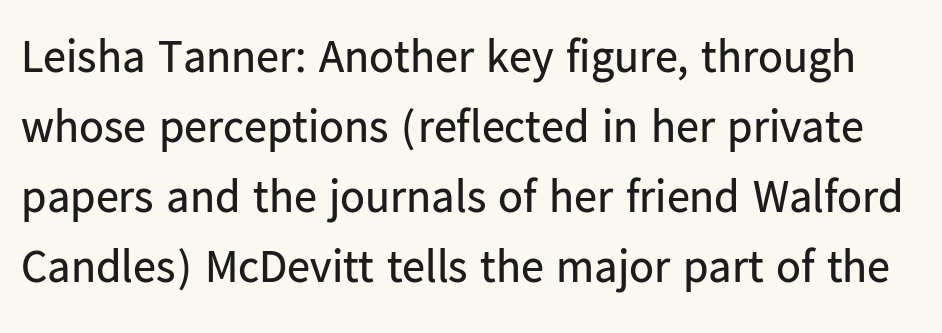
Q: Is the text bold? A: No.
Q: Is the text italic (slanted)? A: No, it is upright.
Q: Is the typeface a serif or a sans-serif typeface? A: Sans-serif.
Q: Is the text underlined? A: No.
Q: Is the spacing between letters normal or unusually wide? A: Normal.
Q: Is the spacing between lines tight, normal or loose? A: Normal.
Q: Width (condensed, normal, or wide)? A: Normal.
Q: Stroke contrast? A: Low.
Q: x-height? A: Medium.
Q: Monospaced? A: No.
